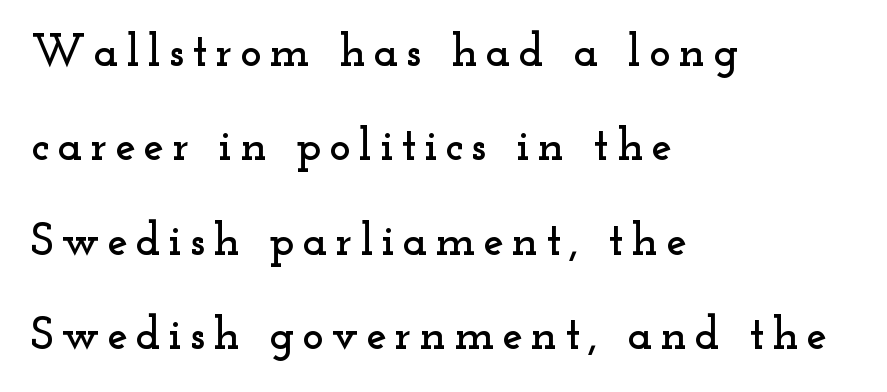
The image shows 46 px wide serif type, upright; set left-aligned, loose line spacing (2.05x), not underlined; low stroke contrast and a small x-height.
